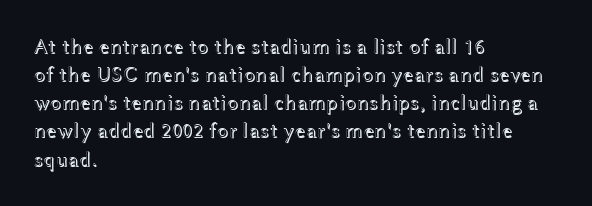
Teacher's note: observe the even left margin — that is flush-left alignment. No italicization has been applied; the sample stays upright. Clear beneath every line of the passage. Honestly, the letter spacing is just normal — you wouldn't notice it. A typesetter would call this leading conventional body-copy spacing.
